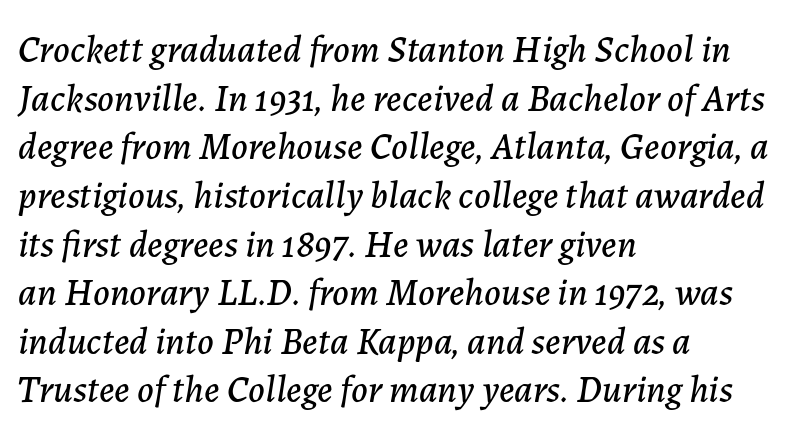
The image shows 38 px text type, italic (leaning right); set left-aligned, normal line spacing (1.28x), normal letter spacing, not underlined; low stroke contrast and a medium x-height.
